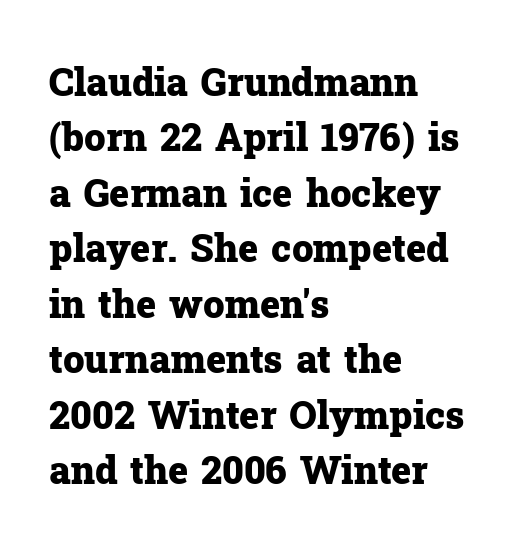
The image shows 38 px heavy serif type, upright; set left-aligned, normal line spacing (1.46x), normal letter spacing, not underlined; low stroke contrast and a medium x-height.
